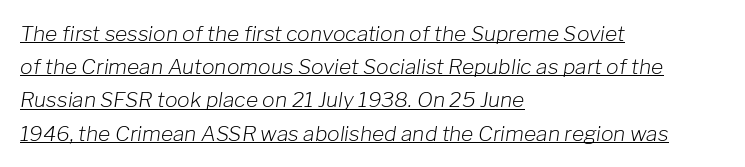
The image shows 21 px text type, italic (leaning right); set left-aligned, normal line spacing (1.58x), normal letter spacing, underlined.
